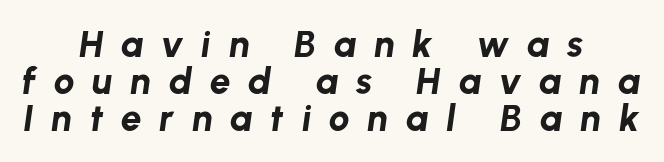
The image shows 37 px bold type, italic (leaning right); set centered, tight line spacing (1.0x), unusually wide letter spacing (+0.48 em), not underlined; low stroke contrast and a medium x-height.
